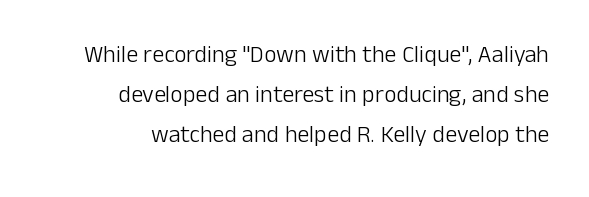
The image shows 24 px text type, upright; set right-aligned, normal line spacing (1.66x), normal letter spacing, not underlined.
